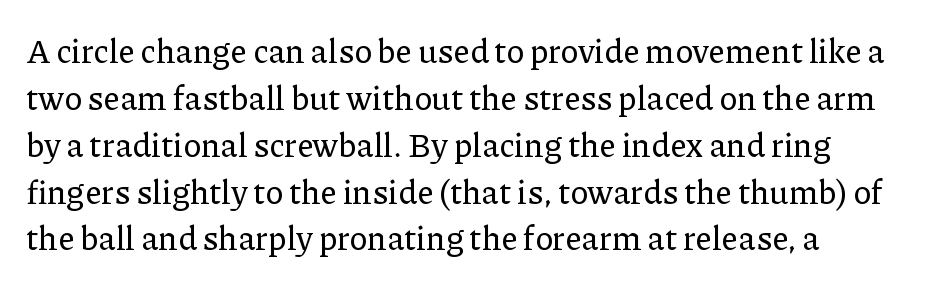
Q: Is the text italic (slanted)? A: No, it is upright.
Q: Is the typeface a serif or a sans-serif typeface? A: Serif.
Q: Is the text underlined? A: No.
Q: Is the spacing between letters normal or unusually wide? A: Normal.
Q: Is the spacing between lines tight, normal or loose? A: Normal.
Q: Width (condensed, normal, or wide)? A: Normal.
Q: Stroke contrast? A: Low.
Q: x-height? A: Medium.
Q: Monospaced? A: No.
